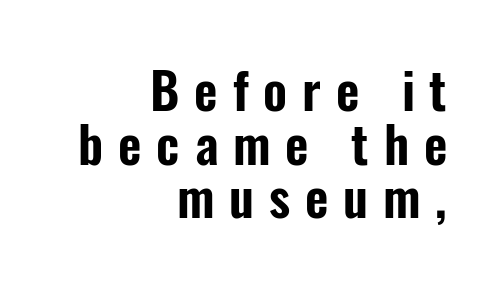
Q: Is the text italic (slanted)? A: No, it is upright.
Q: Is the typeface a serif or a sans-serif typeface? A: Sans-serif.
Q: Is the text underlined? A: No.
Q: How is the paragraph aligned? A: Right-aligned.
Q: Is the spacing between letters normal or unusually wide? A: Unusually wide.
Q: Is the spacing between lines tight, normal or loose? A: Tight.
Q: Width (condensed, normal, or wide)? A: Condensed.
Q: Stroke contrast? A: Low.
Q: x-height? A: Medium.
Q: Monospaced? A: No.
